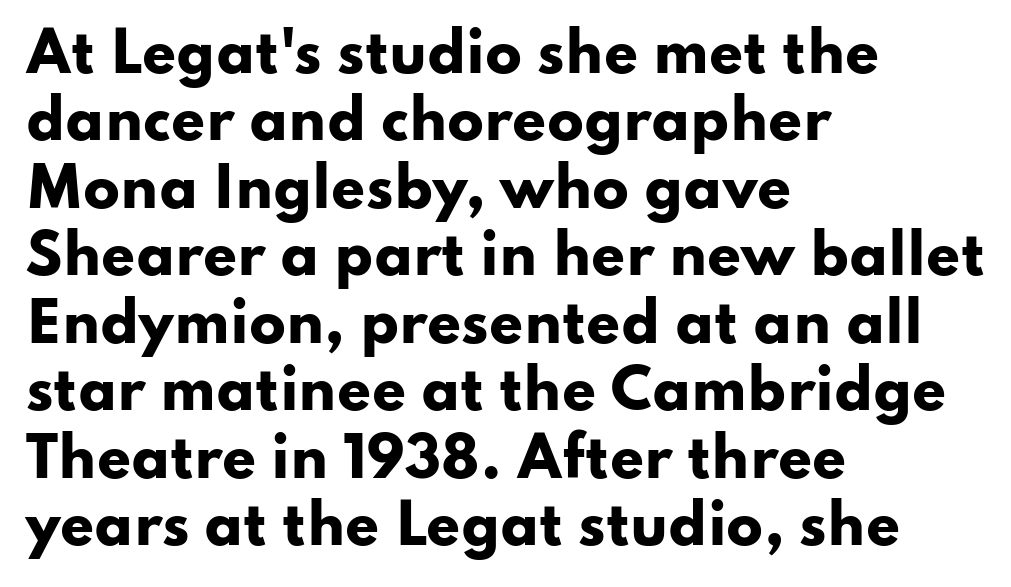
Q: Is the text bold? A: Yes.
Q: Is the text italic (slanted)? A: No, it is upright.
Q: Is the typeface a serif or a sans-serif typeface? A: Sans-serif.
Q: Is the text underlined? A: No.
Q: How is the paragraph aligned? A: Left-aligned.
Q: Is the spacing between letters normal or unusually wide? A: Normal.
Q: Is the spacing between lines tight, normal or loose? A: Normal.
Q: Width (condensed, normal, or wide)? A: Wide.
Q: Stroke contrast? A: Low.
Q: x-height? A: Small.
Q: Monospaced? A: No.
